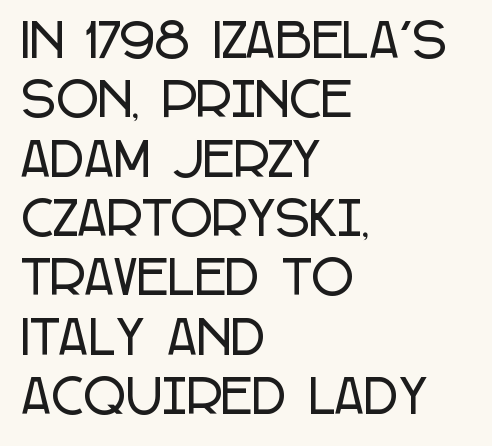
{"serif": "no", "italic": "no", "width": "condensed", "stroke_contrast": "low", "x_height": "large", "monospaced": "no", "underline": "no", "align": "left", "line_spacing": "normal", "line_spacing_ratio": 1.29, "letter_spacing": "normal", "letter_spacing_em": 0.0, "glyph_px": 46}
